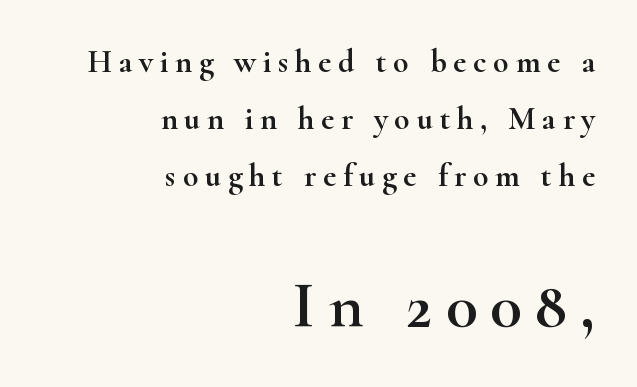
Each letter's strokes conclude with small projecting serifs. Spacing verdict: proportional, widths tailored to each character. Style check: upright. The composition opens small and finishes big. Look at the tracking — it's clearly loosened, letters drifting apart. Layout note: lines flush right.
